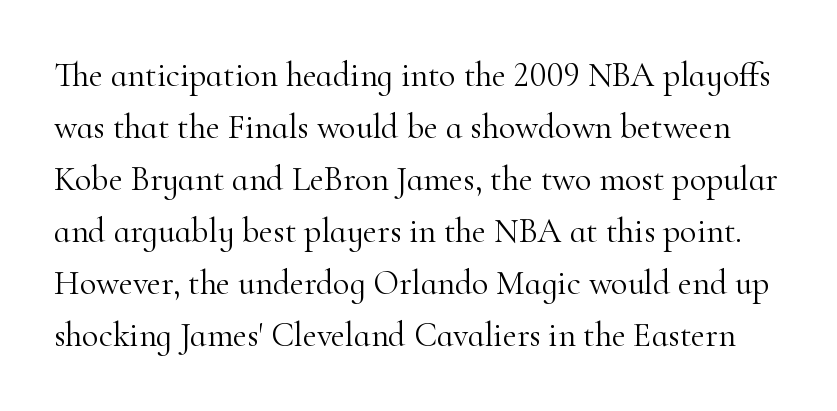
Q: Is the text bold? A: No.
Q: Is the text italic (slanted)? A: No, it is upright.
Q: Is the typeface a serif or a sans-serif typeface? A: Serif.
Q: Is the text underlined? A: No.
Q: Is the spacing between letters normal or unusually wide? A: Normal.
Q: Is the spacing between lines tight, normal or loose? A: Normal.
Q: Width (condensed, normal, or wide)? A: Normal.
Q: Stroke contrast? A: High.
Q: x-height? A: Small.
Q: Monospaced? A: No.
